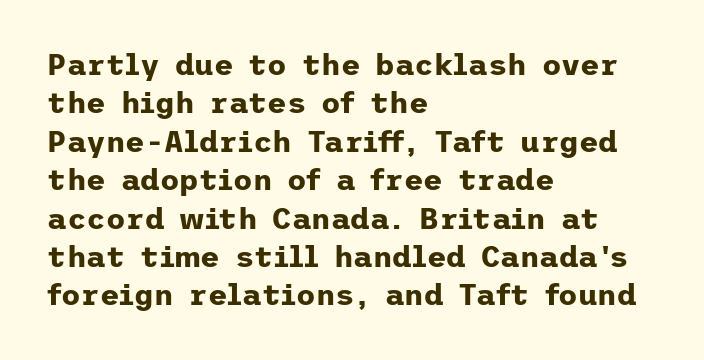
A full-strength bold gives these letters their thick strokes. Unmarked baselines from the first word to the last. The passage shown has conventional tracking throughout. Each new line begins a customary step beneath the previous one.
